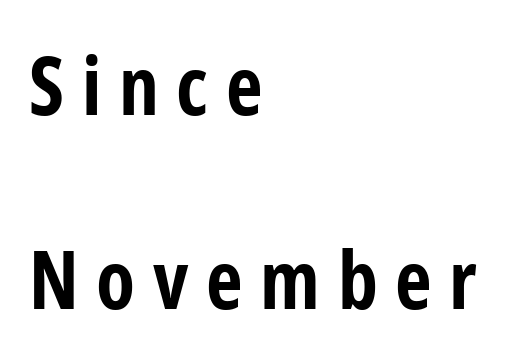
This block would shrink considerably if given ordinary leading; it's expanded now. A classic flush-left, rag-right setting is used for this passage. This sample has the flowing, uneven cadence of proportional lettering. This is heavy type, rendered in bold. Bare-footed words on every line. No feet cap the strokes, marking this as sans-serif type.
